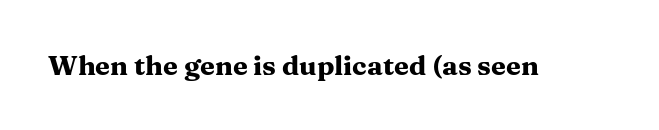
What stands out about the letter spacing? Nothing — it is the standard amount. No italicization has been applied; the sample stays upright. The gap between lines stays unmarked. Thick stems and heavy bowls — unmistakably bold.
